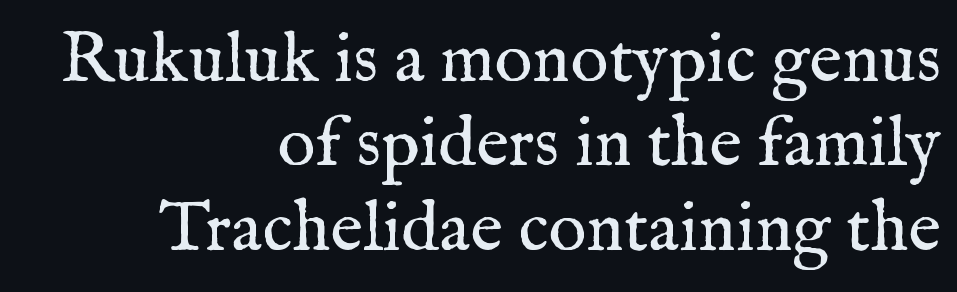
The words here are not underlined. Typographically, this falls in the serif category. Compared with a typical body face, this is equally light or lighter still. Character widths vary here, with narrow letters taking less room than wide ones.
